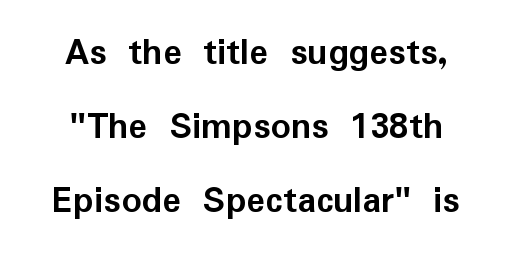
You can tell it's not italic because the verticals are truly vertical. Lines of text with bare space underneath. Centered paragraph, ragged on both sides. Glyph-to-glyph distance matches everyday printed text.
